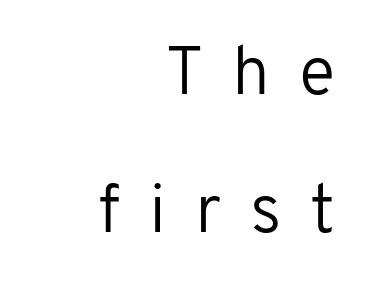
The image shows 68 px regular-weight sans-serif type, upright; set right-aligned, loose line spacing (2.03x), unusually wide letter spacing (+0.42 em), not underlined; low stroke contrast and a medium x-height.
